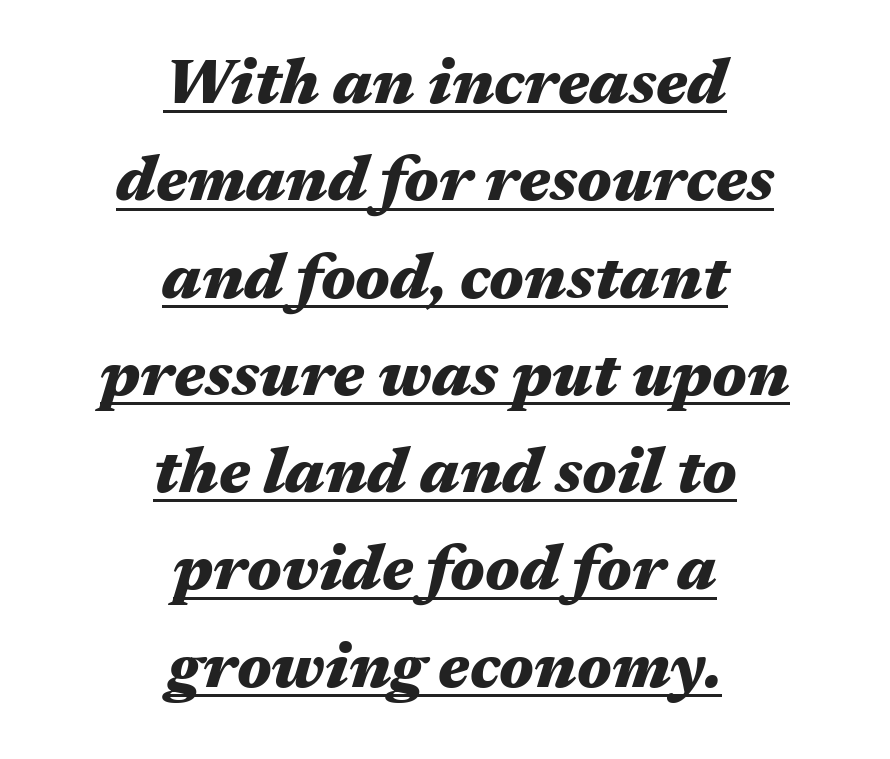
Q: Is the text bold? A: Yes.
Q: Is the text italic (slanted)? A: Yes, it leans right by about 17 degrees.
Q: Is the text underlined? A: Yes.
Q: How is the paragraph aligned? A: Centered.
Q: Is the spacing between letters normal or unusually wide? A: Normal.
Q: Is the spacing between lines tight, normal or loose? A: Normal.
Q: Width (condensed, normal, or wide)? A: Wide.
Q: Stroke contrast? A: Medium.
Q: x-height? A: Medium.
Q: Monospaced? A: No.
